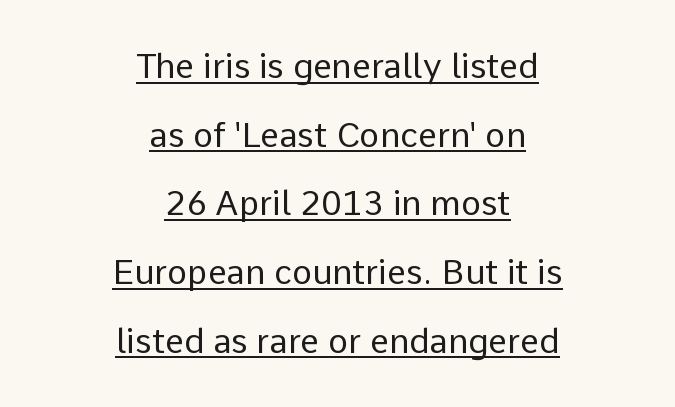
Q: Is the text bold? A: No.
Q: Is the text italic (slanted)? A: No, it is upright.
Q: Is the typeface a serif or a sans-serif typeface? A: Sans-serif.
Q: Is the text underlined? A: Yes.
Q: How is the paragraph aligned? A: Centered.
Q: Is the spacing between letters normal or unusually wide? A: Normal.
Q: Is the spacing between lines tight, normal or loose? A: Loose.
Q: Width (condensed, normal, or wide)? A: Normal.
Q: Stroke contrast? A: Low.
Q: x-height? A: Medium.
Q: Monospaced? A: No.
